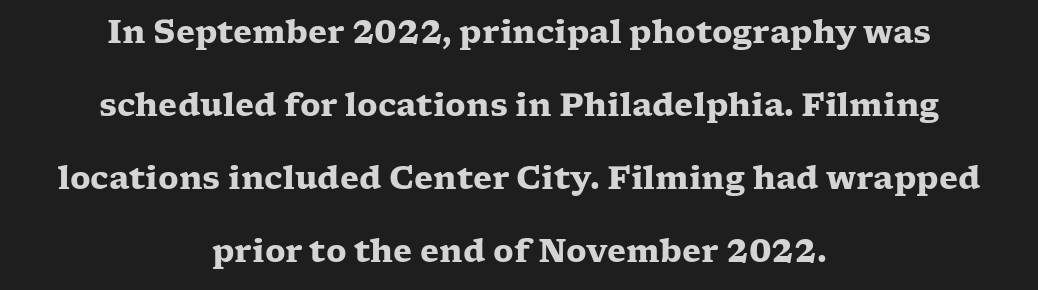
Q: Is the text bold? A: Yes.
Q: Is the text italic (slanted)? A: No, it is upright.
Q: Is the typeface a serif or a sans-serif typeface? A: Serif.
Q: Is the text underlined? A: No.
Q: How is the paragraph aligned? A: Centered.
Q: Is the spacing between letters normal or unusually wide? A: Normal.
Q: Is the spacing between lines tight, normal or loose? A: Loose.
Q: Width (condensed, normal, or wide)? A: Wide.
Q: Stroke contrast? A: Low.
Q: x-height? A: Medium.
Q: Monospaced? A: No.
